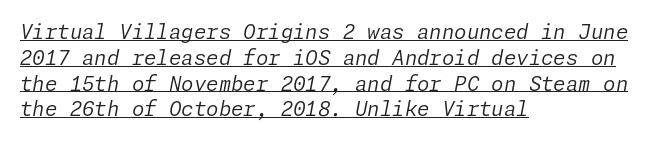
The image shows 20 px text type, italic (leaning right); set left-aligned, normal line spacing (1.29x), normal letter spacing, underlined.
